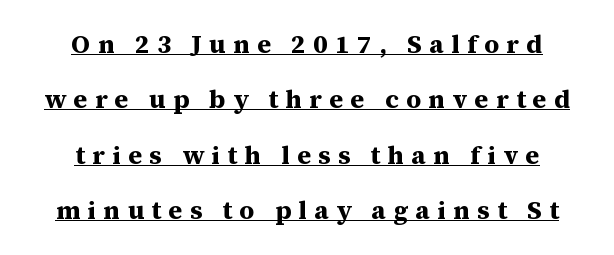
The image shows 26 px bold type, upright; set centered, loose line spacing (2.13x), unusually wide letter spacing (+0.28 em), underlined.
